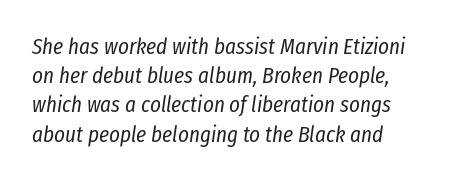
Q: Is the text bold? A: No.
Q: Is the text italic (slanted)? A: Yes, it leans right by about 8 degrees.
Q: Is the text underlined? A: No.
Q: Is the spacing between letters normal or unusually wide? A: Normal.
Q: Is the spacing between lines tight, normal or loose? A: Normal.
